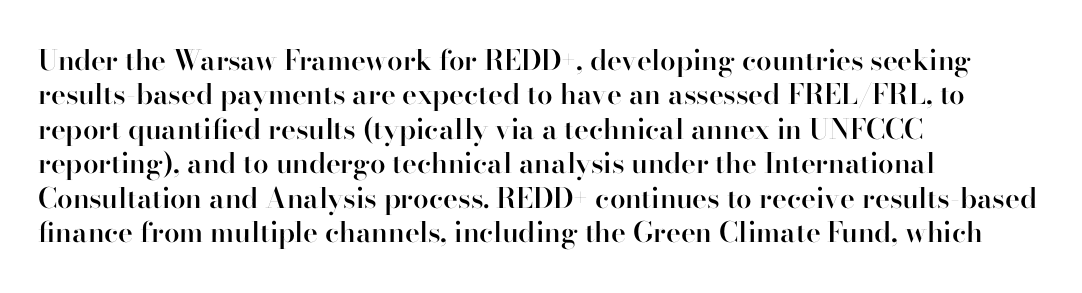
Q: Is the text bold? A: Semi-bold.
Q: Is the text italic (slanted)? A: No, it is upright.
Q: Is the typeface a serif or a sans-serif typeface? A: Serif.
Q: Is the text underlined? A: No.
Q: How is the paragraph aligned? A: Left-aligned.
Q: Is the spacing between letters normal or unusually wide? A: Normal.
Q: Width (condensed, normal, or wide)? A: Normal.
Q: Stroke contrast? A: High.
Q: x-height? A: Small.
Q: Monospaced? A: No.
